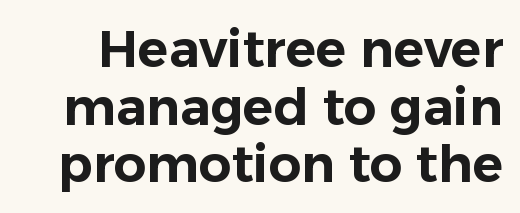
The image shows 51 px sans-serif type, upright; set tight line spacing (1.13x), normal letter spacing, not underlined; low stroke contrast and a medium x-height.
